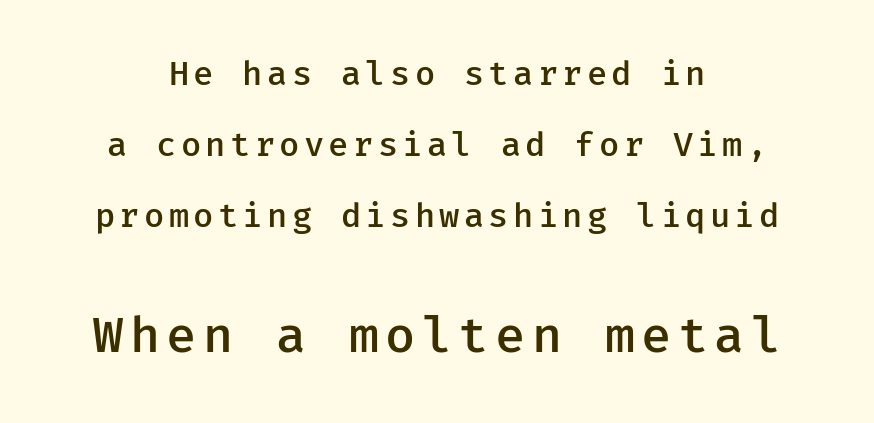
Notice how the passage keeps no hard edge, just a central spine. Stroke terminals: plain, sans-serif. Loosely led — the rows are spread out. The face used here appears at its bigger size in the lower chunk.
